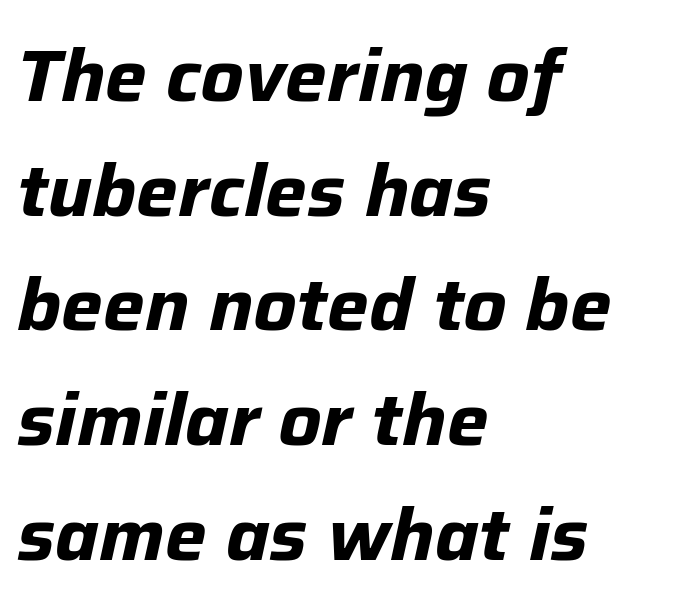
{"italic": "yes", "lean": "right", "slant_degrees": 12, "bold": "yes", "weight": "bold", "width": "normal", "stroke_contrast": "low", "x_height": "medium", "monospaced": "no", "underline": "no", "align": "left", "line_spacing": "normal", "line_spacing_ratio": 1.55, "letter_spacing": "normal", "letter_spacing_em": 0.0, "glyph_px": 74}
